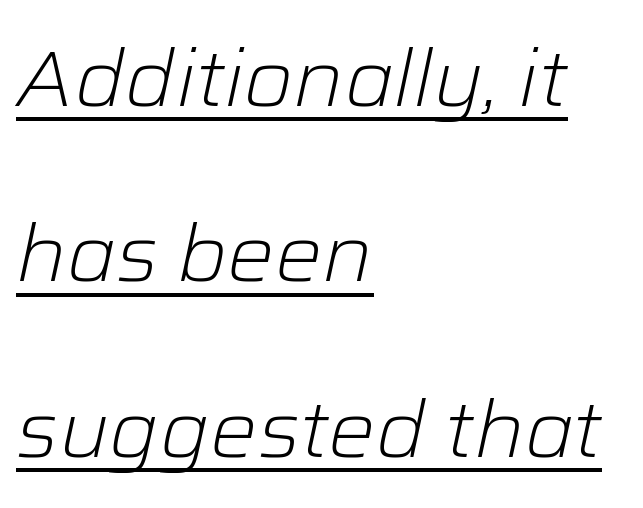
Q: Is the text bold? A: No.
Q: Is the text italic (slanted)? A: Yes, it leans right by about 12 degrees.
Q: Is the text underlined? A: Yes.
Q: How is the paragraph aligned? A: Left-aligned.
Q: Is the spacing between letters normal or unusually wide? A: Normal.
Q: Is the spacing between lines tight, normal or loose? A: Loose.
Q: Width (condensed, normal, or wide)? A: Normal.
Q: Stroke contrast? A: Low.
Q: x-height? A: Medium.
Q: Monospaced? A: No.
